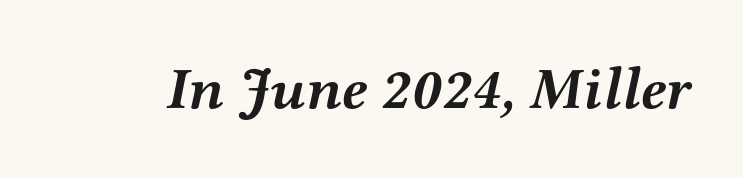
Q: Is the text bold? A: Yes.
Q: Is the text italic (slanted)? A: Yes, it leans right by about 12 degrees.
Q: Is the typeface a serif or a sans-serif typeface? A: Serif.
Q: Is the text underlined? A: No.
Q: Is the spacing between letters normal or unusually wide? A: Normal.
Q: Width (condensed, normal, or wide)? A: Wide.
Q: Stroke contrast? A: Medium.
Q: x-height? A: Medium.
Q: Monospaced? A: No.
